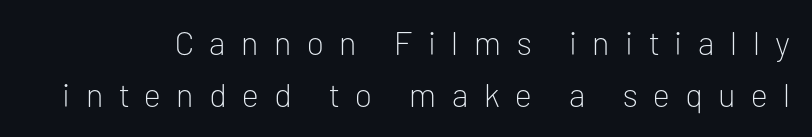
{"serif": "no", "italic": "no", "bold": "no", "weight": "light", "width": "normal", "stroke_contrast": "low", "x_height": "medium", "monospaced": "no", "underline": "no", "line_spacing": "normal", "line_spacing_ratio": 1.59, "letter_spacing": "wide", "letter_spacing_em": 0.47, "glyph_px": 33}
